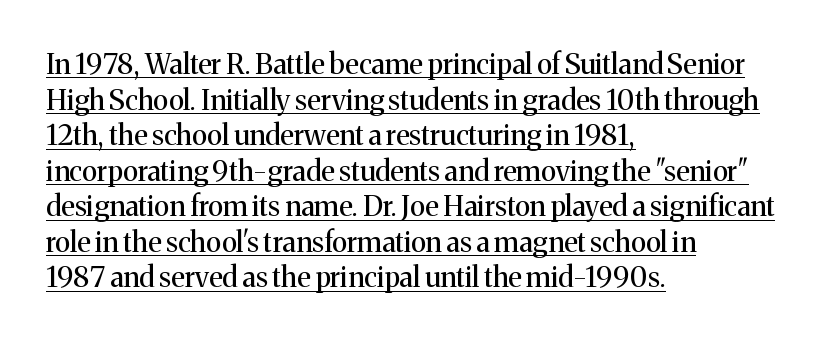
The vertical gap from one line to the next is medium. The weight would be labelled regular, book, light, or lighter still. Spacing between characters is what you'd get straight out of the box. In terms of posture, this sample is upright.
